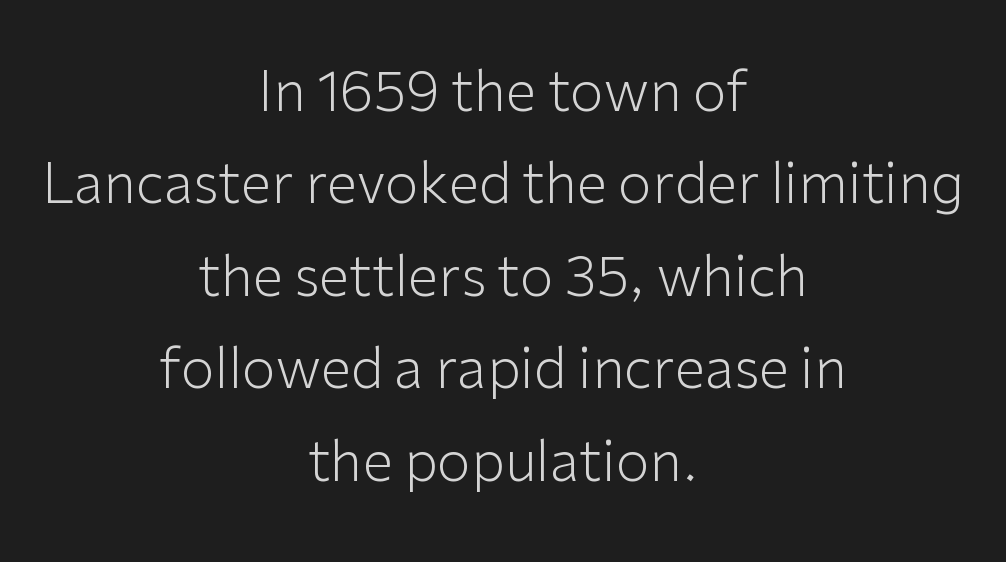
The image shows 55 px light sans-serif type, upright; set centered, normal line spacing (1.68x), normal letter spacing, not underlined; low stroke contrast and a medium x-height.
